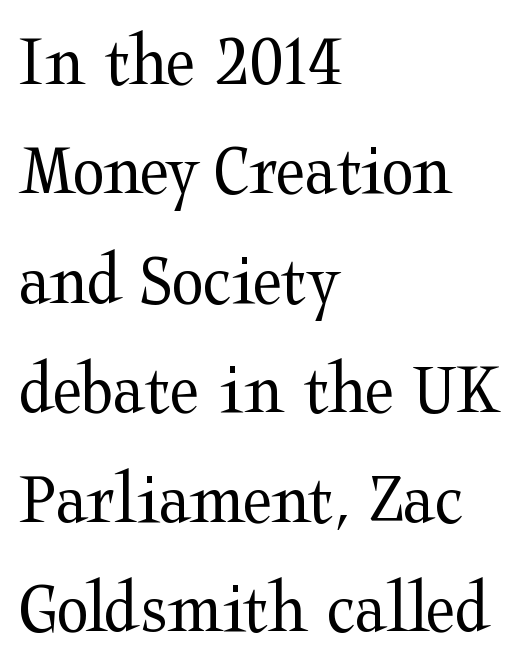
A clean baseline with only descenders dipping below it. Here the glyphs are tracked normally, forming tight word shapes. Casual observation: everything's shoved over to the left. Proportional: the letters do not fall into vertical columns. In terms of letterform style, serifs are clearly present. Compared with typical paragraphs, the rows here are spaced about the same.
